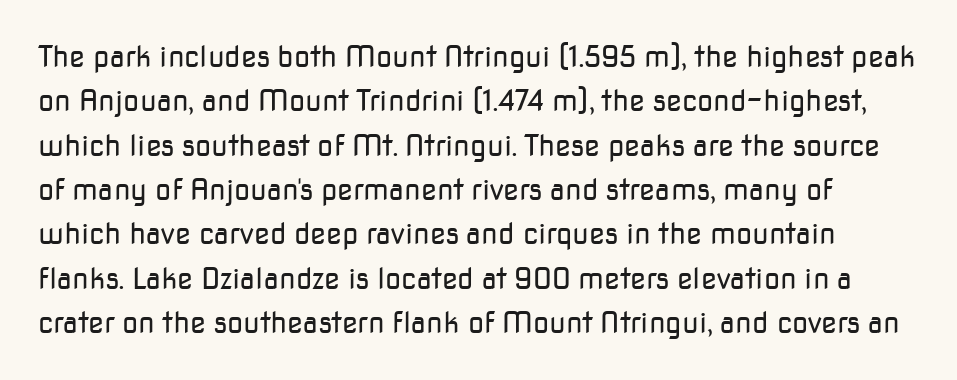
The image shows 29 px regular-weight sans-serif type, upright; set normal line spacing (1.53x), normal letter spacing, not underlined; low stroke contrast and a medium x-height.
